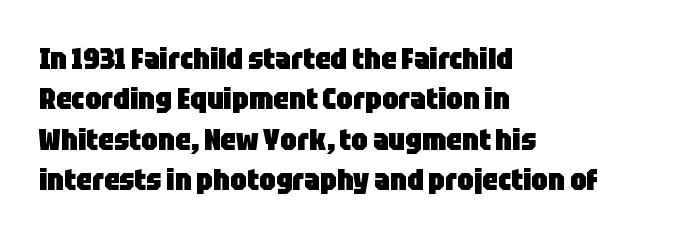
Q: Is the text bold? A: Yes.
Q: Is the text italic (slanted)? A: No, it is upright.
Q: Is the typeface a serif or a sans-serif typeface? A: Sans-serif.
Q: Is the text underlined? A: No.
Q: How is the paragraph aligned? A: Left-aligned.
Q: Is the spacing between letters normal or unusually wide? A: Normal.
Q: Is the spacing between lines tight, normal or loose? A: Normal.
Q: Width (condensed, normal, or wide)? A: Condensed.
Q: Stroke contrast? A: Low.
Q: x-height? A: Large.
Q: Monospaced? A: No.
